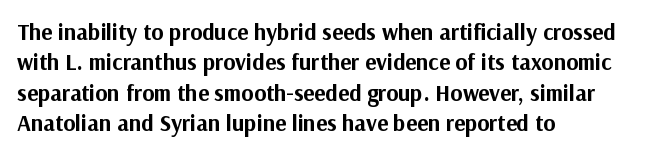
Q: Is the text bold? A: Yes.
Q: Is the text italic (slanted)? A: No, it is upright.
Q: Is the text underlined? A: No.
Q: How is the paragraph aligned? A: Left-aligned.
Q: Is the spacing between letters normal or unusually wide? A: Normal.
Q: Is the spacing between lines tight, normal or loose? A: Normal.
